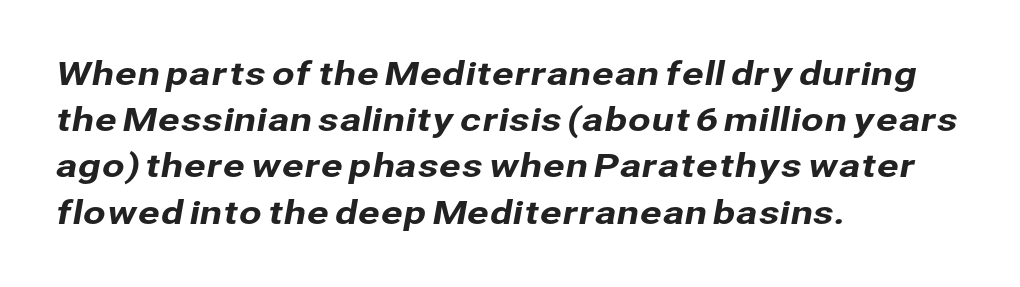
The image shows 33 px sans-serif type; set left-aligned, normal line spacing (1.4x), normal letter spacing, not underlined; low stroke contrast and a medium x-height.
